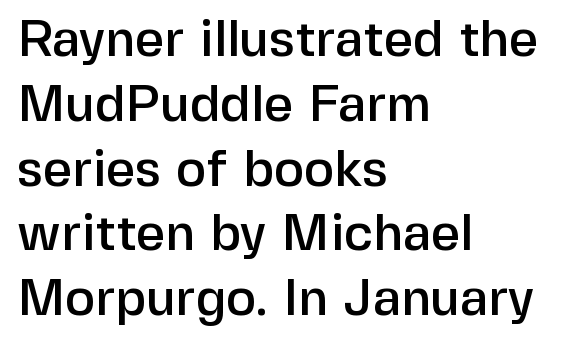
Q: Is the text italic (slanted)? A: No, it is upright.
Q: Is the typeface a serif or a sans-serif typeface? A: Sans-serif.
Q: Is the text underlined? A: No.
Q: How is the paragraph aligned? A: Left-aligned.
Q: Is the spacing between letters normal or unusually wide? A: Normal.
Q: Is the spacing between lines tight, normal or loose? A: Normal.
Q: Width (condensed, normal, or wide)? A: Normal.
Q: Stroke contrast? A: Low.
Q: x-height? A: Medium.
Q: Monospaced? A: No.
